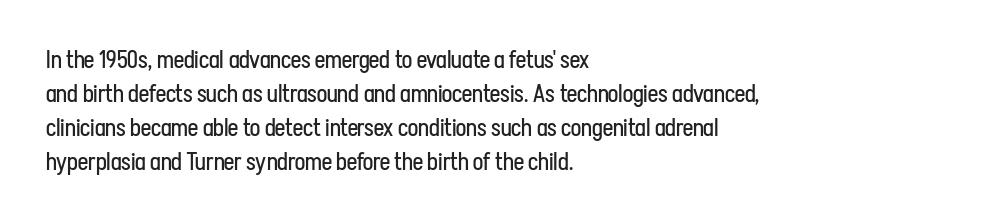
Decoration check: the copy has no underline. Teacher's note: observe the even left margin — that is flush-left alignment. Interline gaps are of average width in this sample. No chunkiness to these letters — they're not bold. These lines were composed using upright roman letters.
